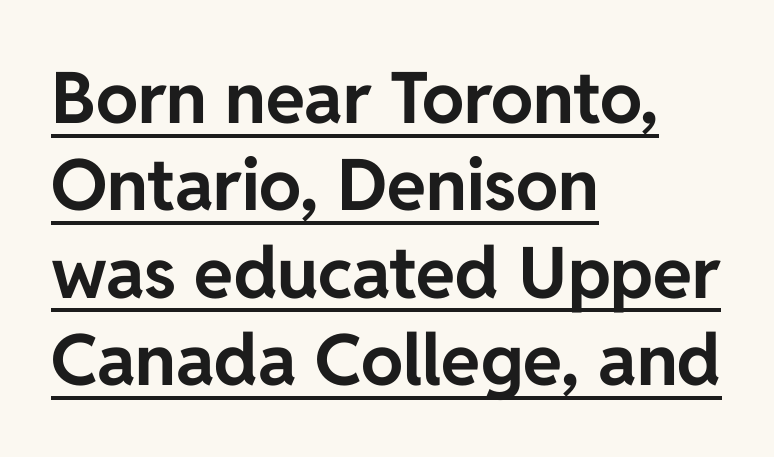
Where is the straight margin? On the left. The letters sit at their default tracking, neither squeezed nor spread. Emphasis is given by a line drawn under the lettering. This is the regular roman posture of the typeface.
